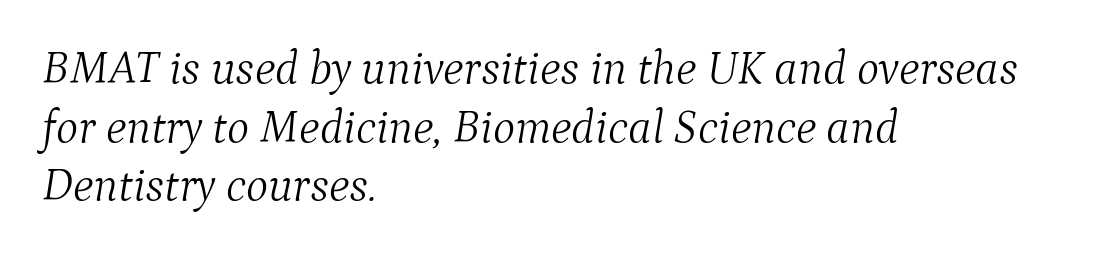
These lines are rendered in a variable-pitch font. Each new line begins a customary step beneath the previous one. Line beginnings align vertically; line endings do not. Stems here are at most as thick as an everyday book face.
